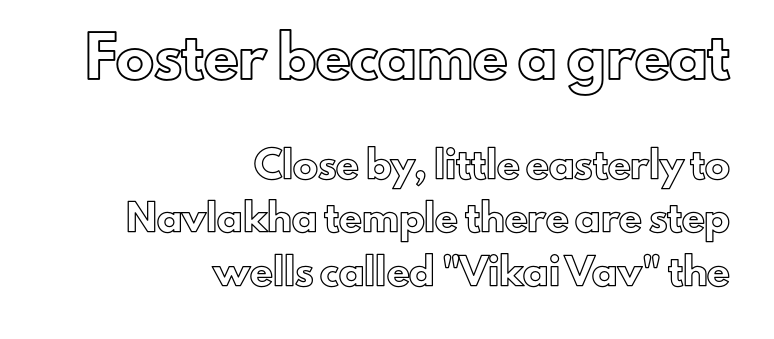
If you measured baseline to baseline, you'd find a long distance. Is the letter spacing exaggerated? No — it looks like the ordinary default. Is the block centered? No — it sits flush against the right margin. The area under the type is left untouched.
